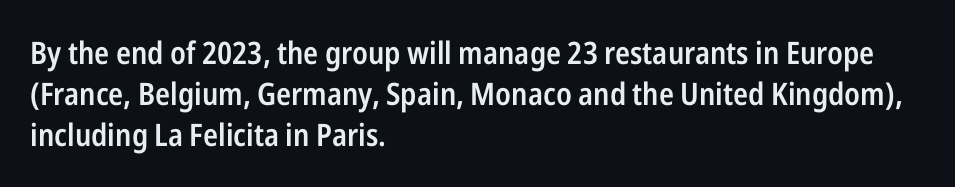
Unlike a traditional serif, this face leaves its strokes unadorned. These lines sit exactly where default settings would place them. Posture: vertical. Layout note: lines flush left.
